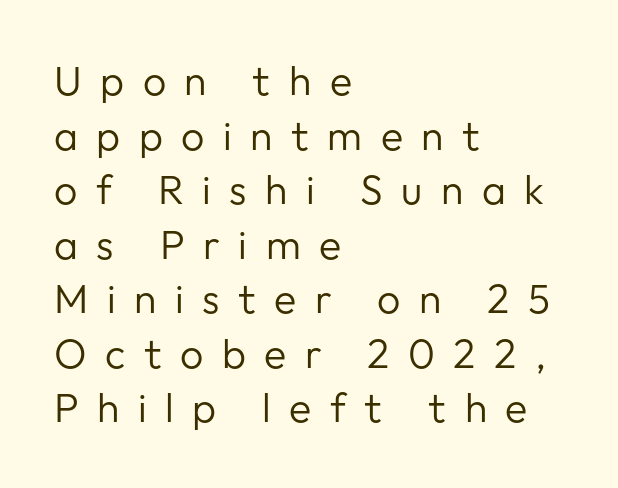
The image shows 41 px regular-weight sans-serif type, upright; set left-aligned, normal line spacing (1.33x), unusually wide letter spacing (+0.45 em), not underlined; low stroke contrast and a medium x-height.
